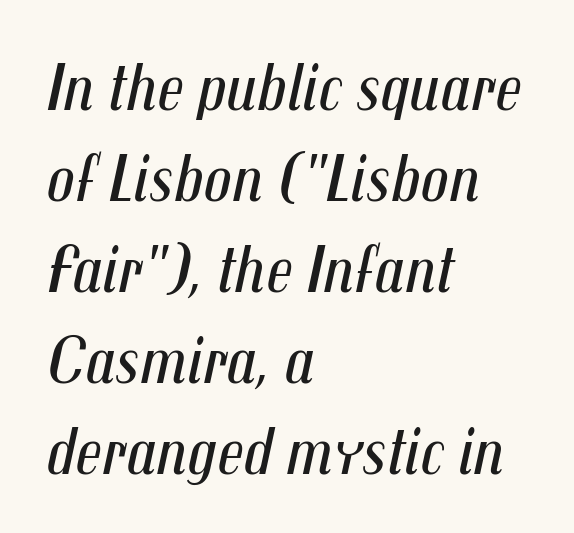
{"italic": "yes", "lean": "right", "slant_degrees": 12, "bold": "no", "weight": "regular", "width": "condensed", "stroke_contrast": "medium", "x_height": "medium", "monospaced": "no", "underline": "no", "align": "left", "line_spacing": "normal", "line_spacing_ratio": 1.32, "letter_spacing": "normal", "letter_spacing_em": 0.0, "glyph_px": 69}
